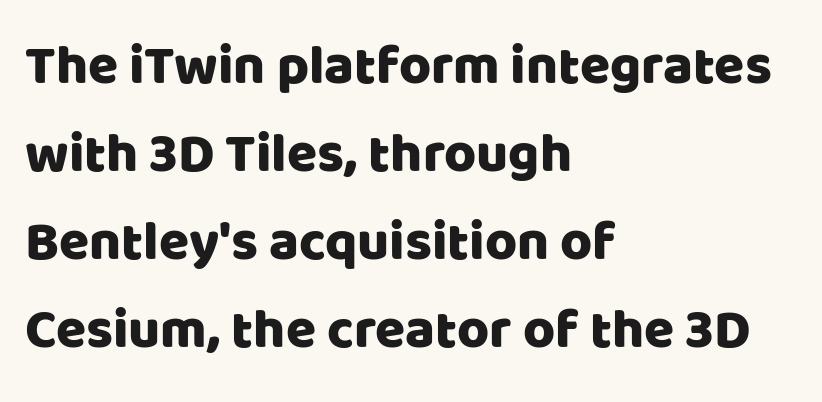
{"serif": "no", "italic": "no", "width": "normal", "stroke_contrast": "low", "x_height": "large", "monospaced": "no", "underline": "no", "align": "left", "line_spacing": "normal", "line_spacing_ratio": 1.6, "letter_spacing": "normal", "letter_spacing_em": 0.0, "glyph_px": 55}
